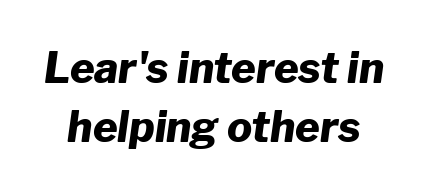
Q: Is the text bold? A: Yes.
Q: Is the text italic (slanted)? A: Yes, it leans right by about 8 degrees.
Q: Is the text underlined? A: No.
Q: Is the spacing between letters normal or unusually wide? A: Normal.
Q: Is the spacing between lines tight, normal or loose? A: Normal.
Q: Width (condensed, normal, or wide)? A: Normal.
Q: Stroke contrast? A: Low.
Q: x-height? A: Medium.
Q: Monospaced? A: No.
